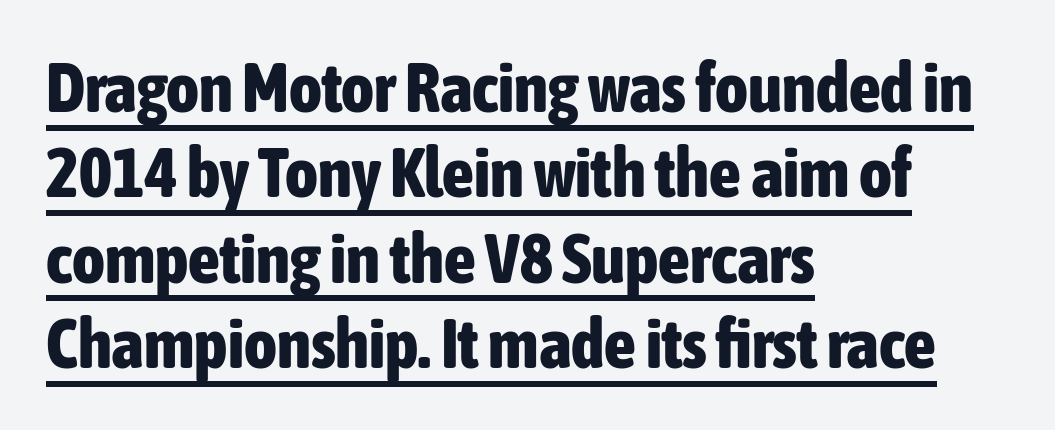
The image shows 70 px bold, condensed sans-serif type, upright; set left-aligned, line spacing 1.22x, normal letter spacing, underlined; low stroke contrast and a medium x-height.
